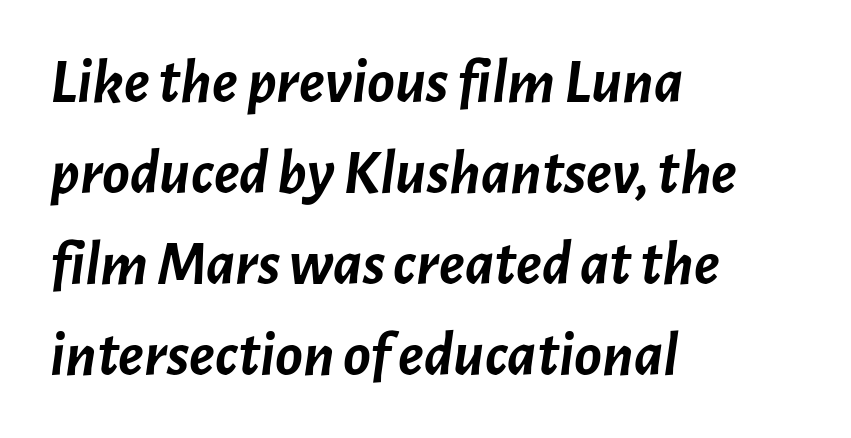
The image shows 64 px semibold type, italic (leaning right); set left-aligned, normal line spacing (1.42x), normal letter spacing, not underlined; low stroke contrast and a medium x-height.
